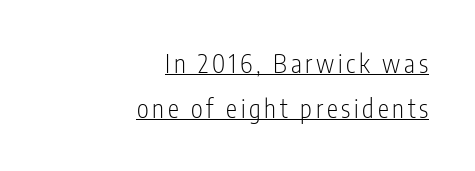
The rendered words wear a rule along their underside. This sample uses an upright cut, with every glyph sitting square on the baseline. Casual observation: everything's shoved over to the right. Bold? No — there's no thickening of the strokes.
